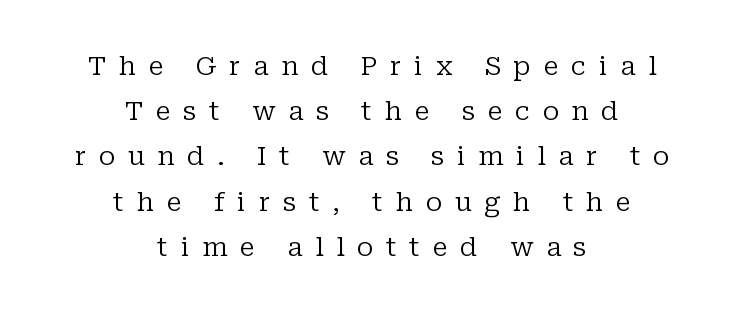
{"italic": "no", "bold": "no", "underline": "no", "align": "center", "line_spacing_ratio": 1.74, "letter_spacing": "wide", "letter_spacing_em": 0.49, "glyph_px": 26}
